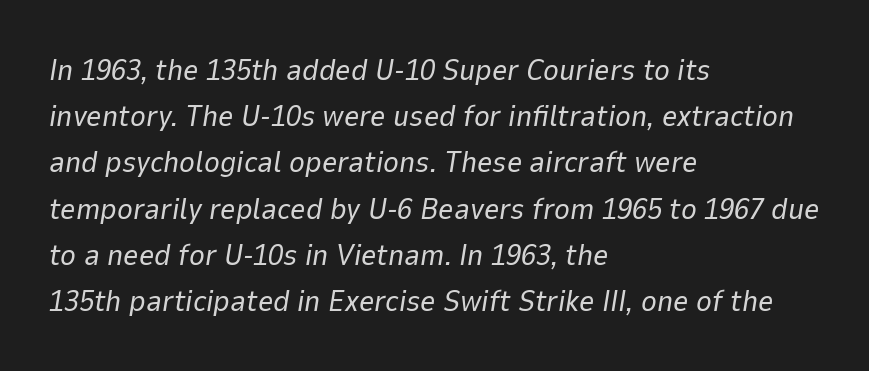
The gaps between neighbouring characters are ordinary and unremarkable. Tall strokes in this sample are angled rather than plumb. Typeset ragged right — the left edge is the straight one. Note the varied advance widths — an 'i' is clearly narrower than an 'm'.
